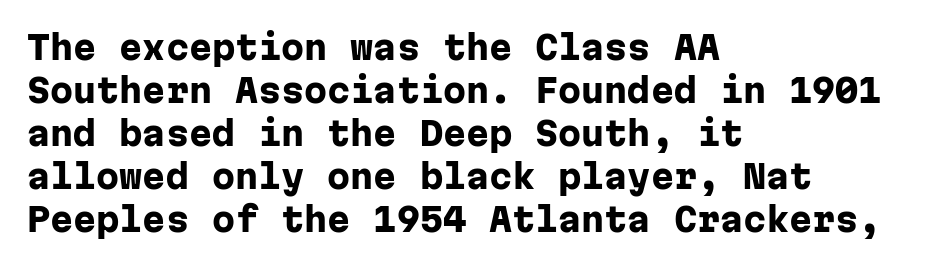
The image shows 33 px heavy sans-serif type, upright, monospaced; set left-aligned, normal line spacing (1.3x), normal letter spacing, not underlined; low stroke contrast and a medium x-height.
